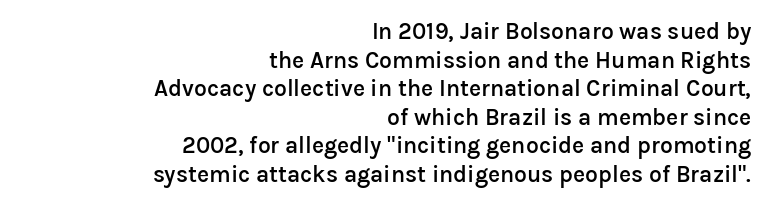
The image shows 23 px text type, upright; set right-aligned, line spacing 1.24x, normal letter spacing, not underlined.
